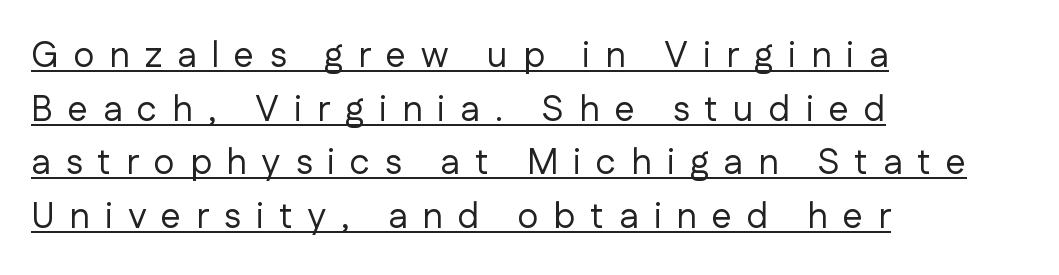
The image shows 36 px regular-weight sans-serif type, upright; set left-aligned, normal line spacing (1.49x), unusually wide letter spacing (+0.42 em), underlined; low stroke contrast and a medium x-height.
